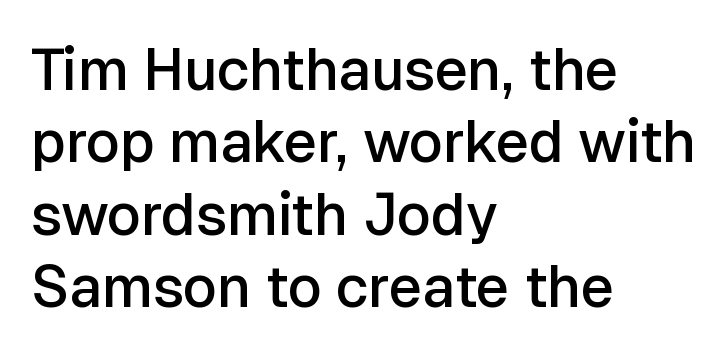
{"serif": "no", "italic": "no", "bold": "semi", "weight": "semibold", "width": "normal", "stroke_contrast": "low", "x_height": "medium", "monospaced": "no", "underline": "no", "align": "left", "line_spacing": "normal", "line_spacing_ratio": 1.25, "letter_spacing": "normal", "letter_spacing_em": 0.0, "glyph_px": 58}
